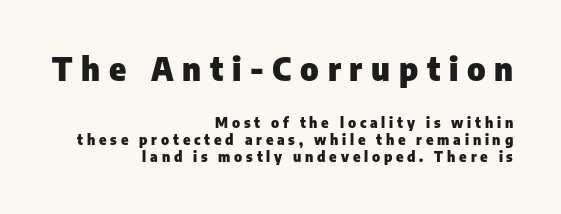
{"serif": "no", "italic": "no", "bold": "yes", "weight": "heavy", "width": "normal", "stroke_contrast": "low", "x_height": "medium", "monospaced": "no", "underline": "no", "align": "right", "line_spacing_ratio": 1.22, "letter_spacing": "wide", "letter_spacing_em": 0.27, "larger_block": "first", "size_ratio": 2.29, "glyph_px": 32}
